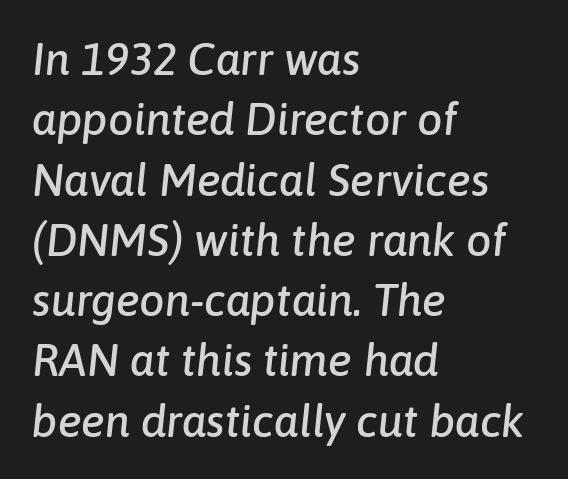
{"italic": "yes", "lean": "right", "slant_degrees": 6, "width": "normal", "stroke_contrast": "low", "x_height": "medium", "monospaced": "no", "underline": "no", "align": "left", "line_spacing": "normal", "line_spacing_ratio": 1.34, "letter_spacing": "normal", "letter_spacing_em": 0.0, "glyph_px": 45}
